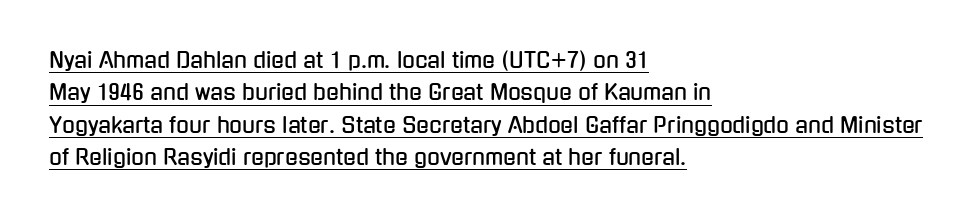
Q: Is the text italic (slanted)? A: No, it is upright.
Q: Is the text underlined? A: Yes.
Q: How is the paragraph aligned? A: Left-aligned.
Q: Is the spacing between letters normal or unusually wide? A: Normal.
Q: Is the spacing between lines tight, normal or loose? A: Normal.
